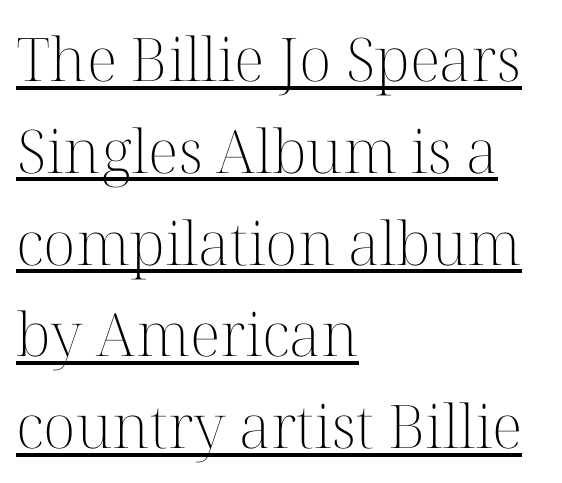
Q: Is the text bold? A: No.
Q: Is the text italic (slanted)? A: No, it is upright.
Q: Is the typeface a serif or a sans-serif typeface? A: Serif.
Q: Is the text underlined? A: Yes.
Q: How is the paragraph aligned? A: Left-aligned.
Q: Is the spacing between letters normal or unusually wide? A: Normal.
Q: Is the spacing between lines tight, normal or loose? A: Normal.
Q: Width (condensed, normal, or wide)? A: Normal.
Q: Stroke contrast? A: High.
Q: x-height? A: Medium.
Q: Monospaced? A: No.
